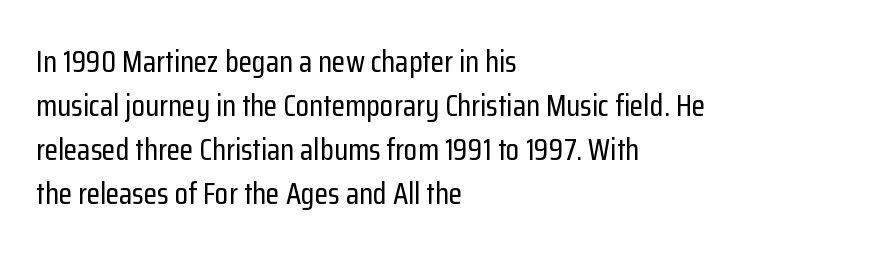
{"serif": "no", "italic": "no", "width": "condensed", "stroke_contrast": "low", "x_height": "medium", "monospaced": "no", "underline": "no", "align": "left", "line_spacing": "normal", "line_spacing_ratio": 1.42, "letter_spacing": "normal", "letter_spacing_em": 0.0, "glyph_px": 31}
